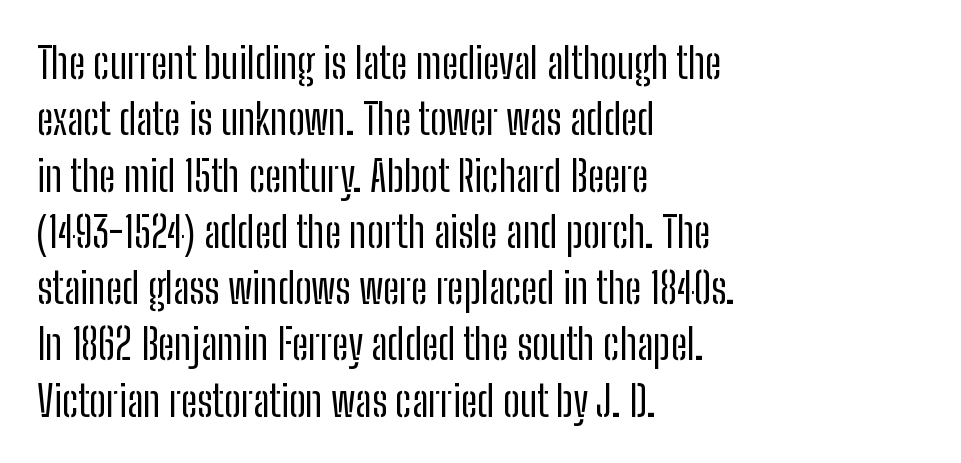
Teacher's note: observe the even left margin — that is flush-left alignment. A typesetter would call this zero additional tracking. The letters look calm and open, with moderate or lighter stems. The passage shown is typed in a proportional face where columns would drift. No italicization has been applied; the sample stays upright. Students, observe: this is what conventionally led text looks like.
